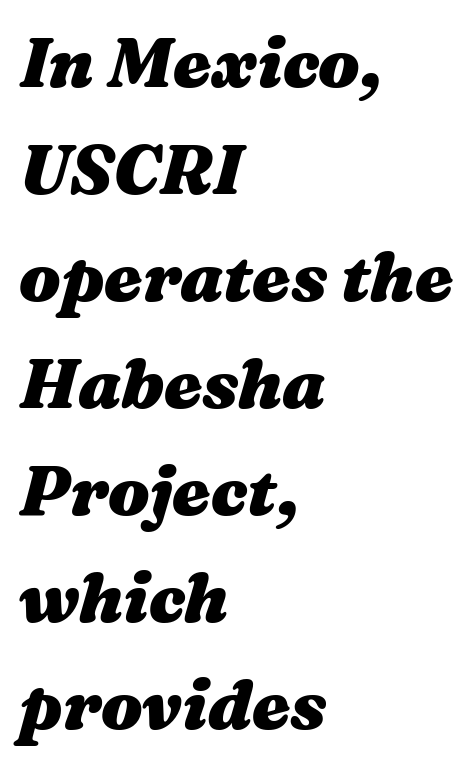
The image shows 69 px heavy, wide type, italic (leaning right); set left-aligned, normal line spacing (1.55x), normal letter spacing, not underlined; medium stroke contrast and a medium x-height.
